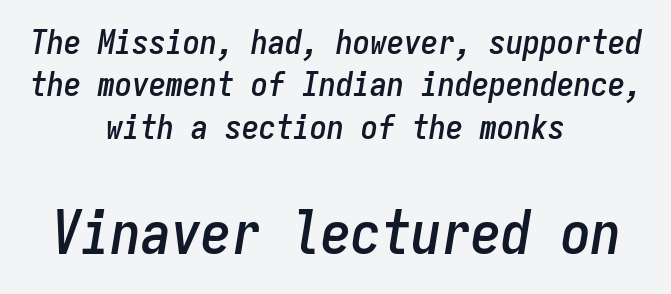
The foot of each line stays bare and open. The lines are quadded center. Looks like terminal output: every glyph gets an equal slot. The specimen reads as italic at a glance.
